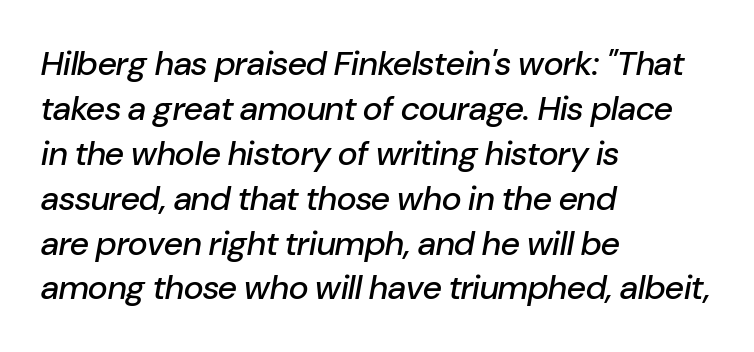
The image shows 34 px text type, italic (leaning right); set left-aligned, normal line spacing (1.32x), normal letter spacing, not underlined; low stroke contrast and a medium x-height.
